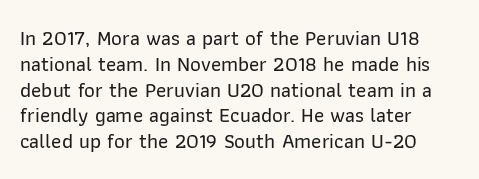
Q: Is the text italic (slanted)? A: No, it is upright.
Q: Is the text underlined? A: No.
Q: How is the paragraph aligned? A: Left-aligned.
Q: Is the spacing between letters normal or unusually wide? A: Normal.
